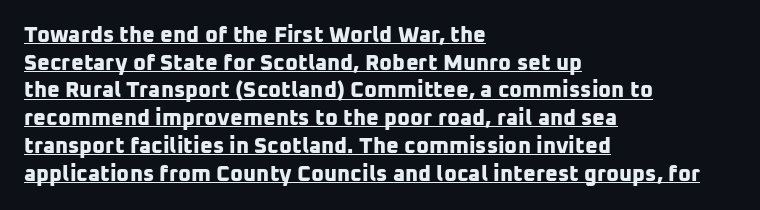
What decoration does the sample have? An underline. The setting favours the left margin, as ordinary paragraphs usually do. Tracking value appears to be zero — textbook default spacing. Heavy, bold letterforms. How would I describe the line gaps? Plain and ordinary.
